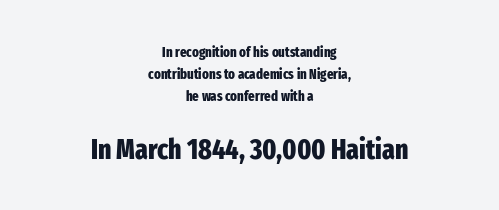
{"serif": "no", "italic": "no", "bold": "yes", "weight": "heavy", "width": "condensed", "stroke_contrast": "low", "x_height": "medium", "monospaced": "no", "underline": "no", "align": "center", "line_spacing": "normal", "line_spacing_ratio": 1.58, "letter_spacing": "normal", "letter_spacing_em": 0.0, "larger_block": "second", "size_ratio": 2.0, "glyph_px": 28}
